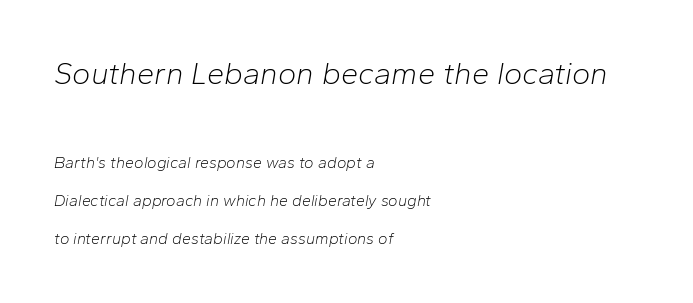
{"italic": "yes", "lean": "right", "slant_degrees": 10, "bold": "no", "weight": "light", "width": "normal", "stroke_contrast": "low", "x_height": "medium", "monospaced": "no", "underline": "no", "align": "left", "line_spacing": "loose", "line_spacing_ratio": 2.37, "letter_spacing": "normal", "letter_spacing_em": 0.0, "larger_block": "first", "size_ratio": 1.94, "glyph_px": 31}
